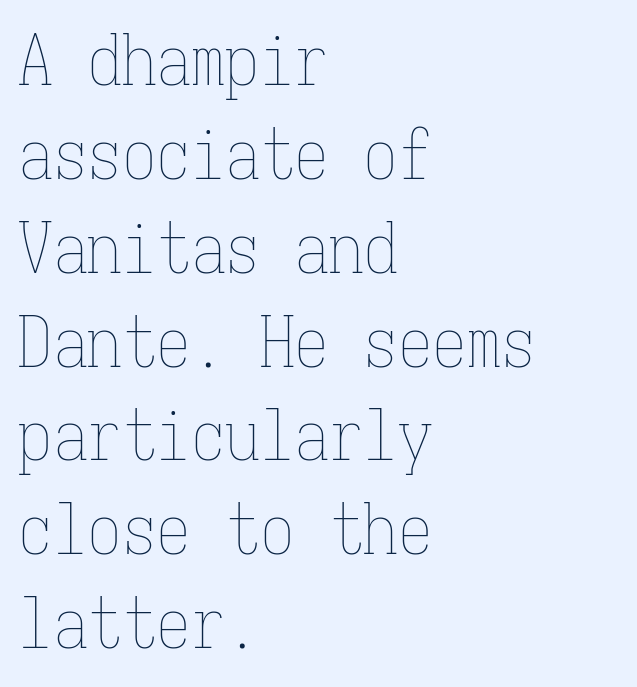
{"italic": "no", "bold": "no", "weight": "thin", "width": "condensed", "stroke_contrast": "low", "x_height": "medium", "monospaced": "yes", "underline": "no", "align": "left", "line_spacing": "normal", "line_spacing_ratio": 1.36, "letter_spacing": "normal", "letter_spacing_em": 0.0, "glyph_px": 69}
